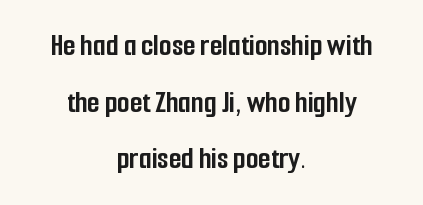
Nope, no serifs anywhere on these letters. Note the varied advance widths — an 'i' is clearly narrower than an 'm'. Heavy-handed strokes throughout: this text is bold. Descenders are the only things crossing below the line. The type is set solid horizontally, with unmodified tracking.
